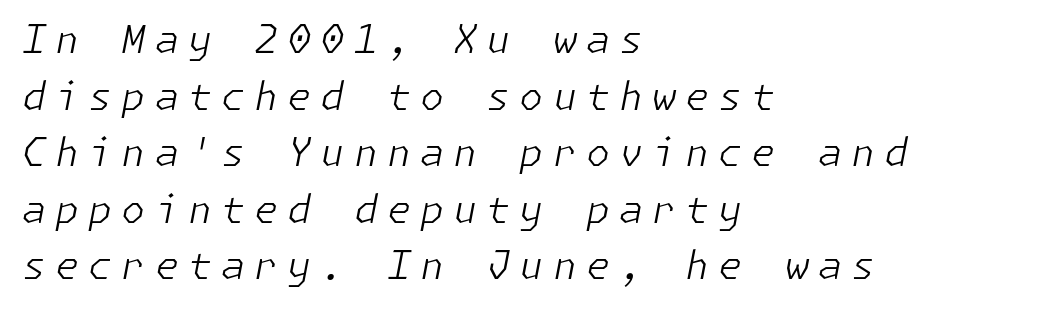
Q: Is the text bold? A: No.
Q: Is the text italic (slanted)? A: Yes, it leans right by about 11 degrees.
Q: Is the text underlined? A: No.
Q: How is the paragraph aligned? A: Left-aligned.
Q: Is the spacing between letters normal or unusually wide? A: Unusually wide.
Q: Is the spacing between lines tight, normal or loose? A: Normal.
Q: Width (condensed, normal, or wide)? A: Normal.
Q: Stroke contrast? A: Low.
Q: x-height? A: Medium.
